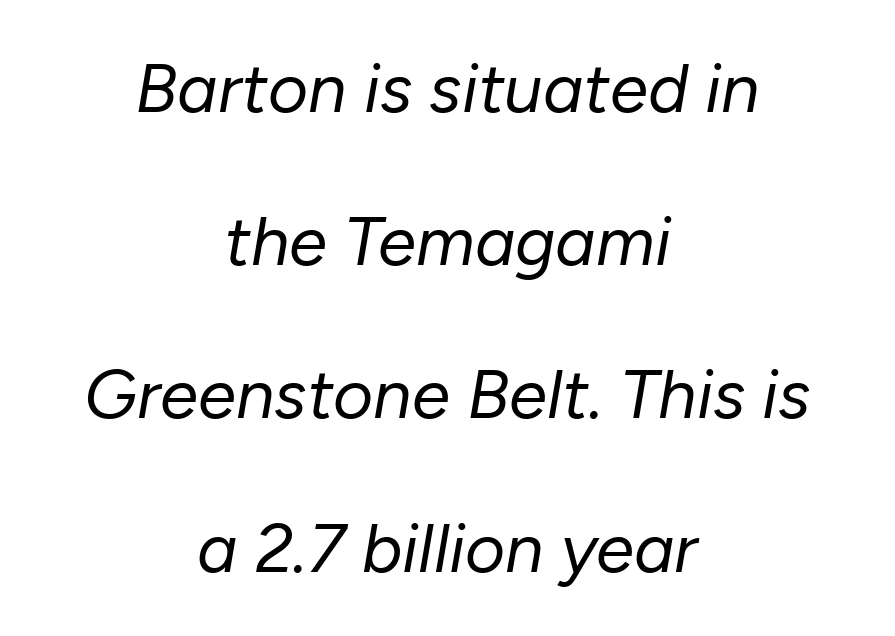
Tracking here is standard; glyphs follow each other at the usual distance. If you measured baseline to baseline, you'd find a long distance. The area under the type is left untouched. A typesetter would mark this as italic.
